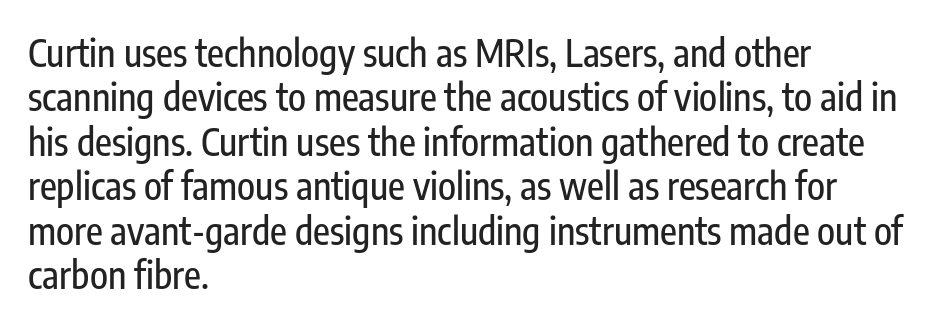
Each line starts at the same left margin while the right side varies. The rendering shows plain stroke endings on the letterforms — a sans-serif design. Beneath every word, the page is bare. Compared with typical body copy, the letter spacing here is the same. The type sits square on the baseline with zero lean. Looks like regular typesetting: each glyph gets only the width it needs.
